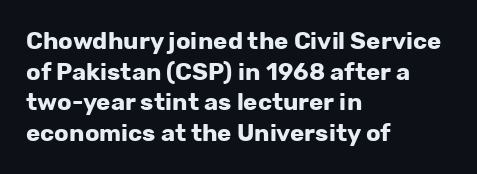
{"italic": "no", "bold": "yes", "underline": "no", "align": "left", "line_spacing": "normal", "line_spacing_ratio": 1.28, "letter_spacing": "normal", "letter_spacing_em": 0.0, "glyph_px": 24}
